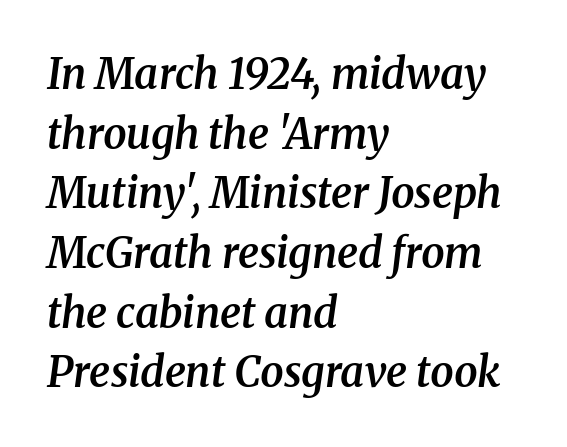
{"serif": "yes", "italic": "yes", "lean": "right", "slant_degrees": 8, "bold": "semi", "weight": "semibold", "width": "normal", "stroke_contrast": "medium", "x_height": "medium", "monospaced": "no", "underline": "no", "align": "left", "line_spacing": "normal", "line_spacing_ratio": 1.42, "letter_spacing": "normal", "letter_spacing_em": 0.0, "glyph_px": 42}
